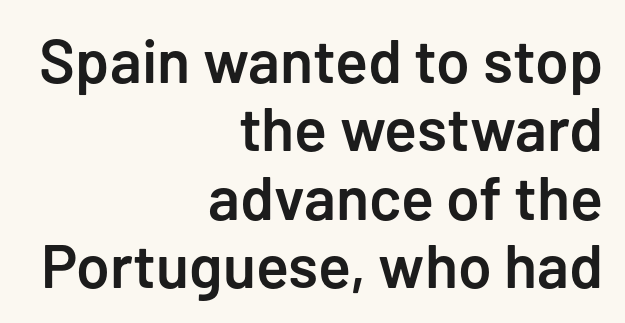
Proportional: the letters do not fall into vertical columns. Stroke terminals: plain, sans-serif. Look at the stroke-to-counter ratio: somewhat heavy, a semibold. The specimen omits any rule beneath the text block's lines. The designer dialed line spacing down below the default.
